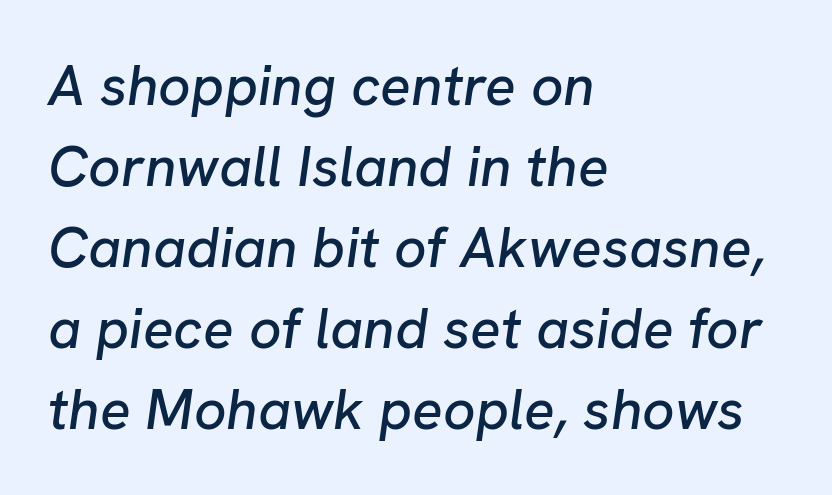
{"italic": "yes", "lean": "right", "slant_degrees": 8, "width": "normal", "stroke_contrast": "low", "x_height": "medium", "monospaced": "no", "underline": "no", "align": "left", "line_spacing": "normal", "line_spacing_ratio": 1.42, "letter_spacing": "normal", "letter_spacing_em": 0.0, "glyph_px": 57}
